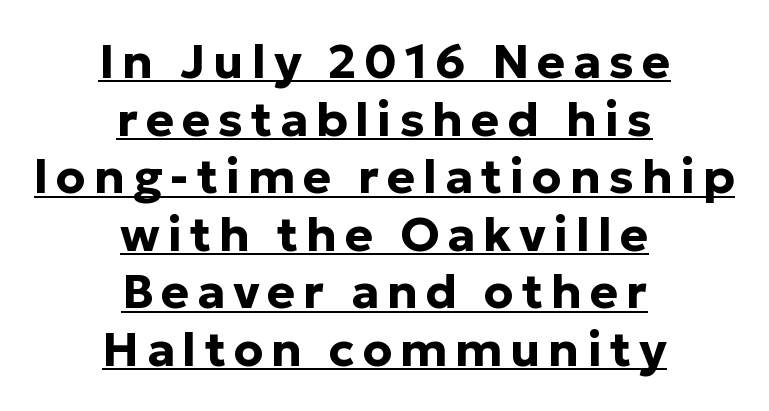
{"serif": "no", "italic": "no", "bold": "yes", "weight": "bold", "width": "normal", "stroke_contrast": "low", "x_height": "medium", "monospaced": "no", "underline": "yes", "align": "center", "line_spacing_ratio": 1.2, "glyph_px": 48}
